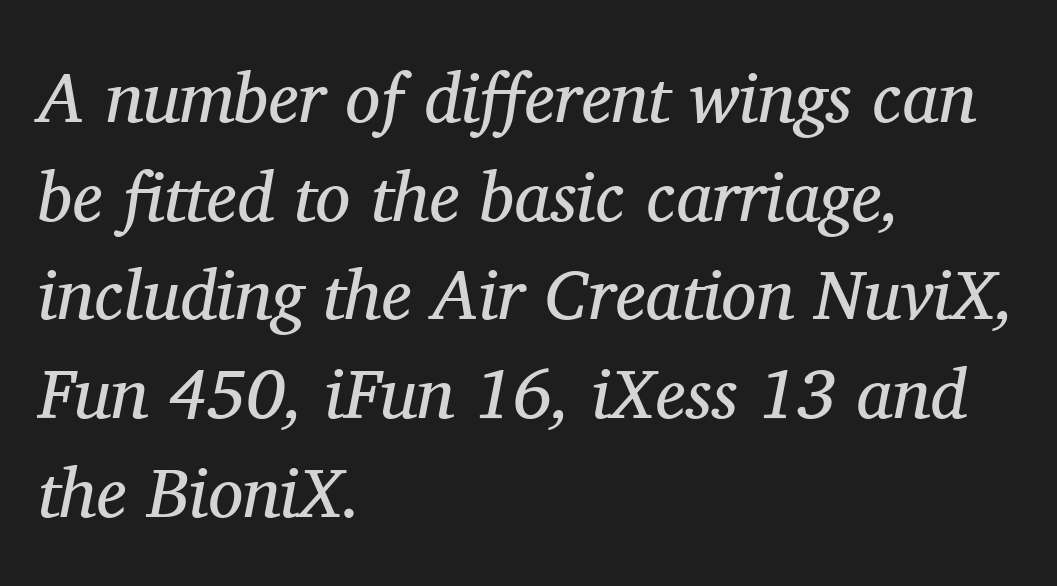
Words float on clear page, feet unadorned. Notice how descenders clear the ascenders below comfortably — that's standard leading. Alignment: flush left. The cut favours lightness, reaching ordinary text weight at its darkest. The text carries the slant typical of an italic or oblique font. The letters advance in unequal steps, a hallmark of proportional type.
